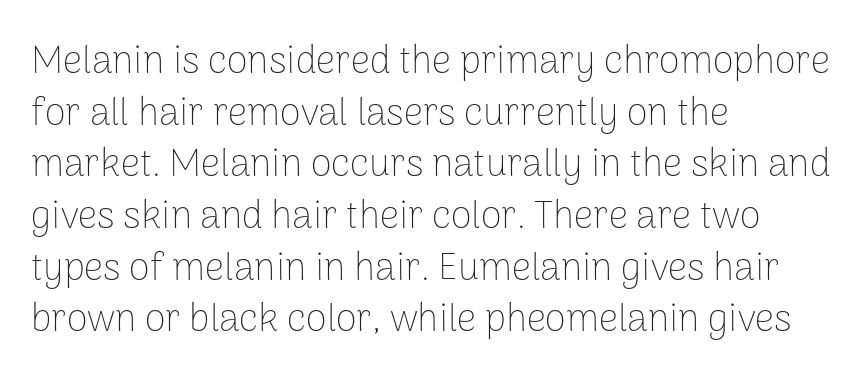
Bold? No — there's no thickening of the strokes. The rendering uses natural spacing where letterforms have individual widths. You can tell it's not italic because the verticals are truly vertical. Any mark beneath the type? The region is blank. What stands out about the letter spacing? Nothing — it is the standard amount.
